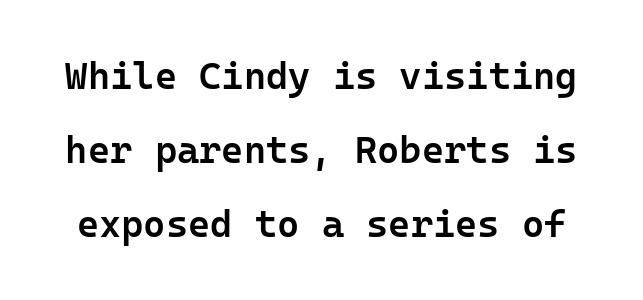
Q: Is the text bold? A: Semi-bold.
Q: Is the text italic (slanted)? A: No, it is upright.
Q: Is the typeface a serif or a sans-serif typeface? A: Sans-serif.
Q: Is the text underlined? A: No.
Q: Is the spacing between letters normal or unusually wide? A: Normal.
Q: Is the spacing between lines tight, normal or loose? A: Loose.
Q: Width (condensed, normal, or wide)? A: Normal.
Q: Stroke contrast? A: Low.
Q: x-height? A: Medium.
